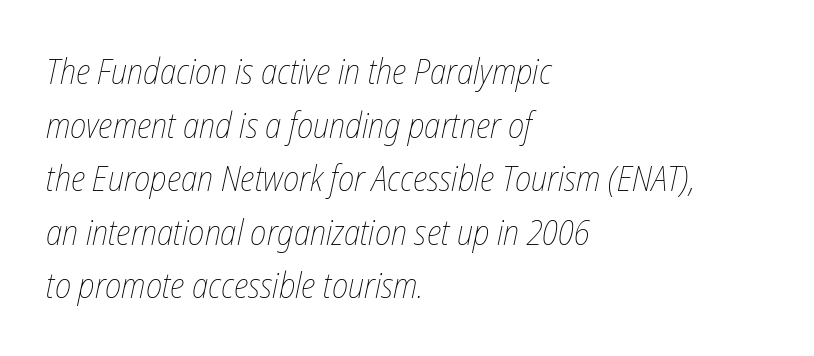
How are the letters spaced? Ordinarily, with no added tracking. The baseline area is clear. The leading is moderate, giving the passage an even texture. Rendered with sloped, italic letterforms. Weight class: somewhere from thin through regular. Each letter keeps its own natural width here, so spacing adapts to shape.
